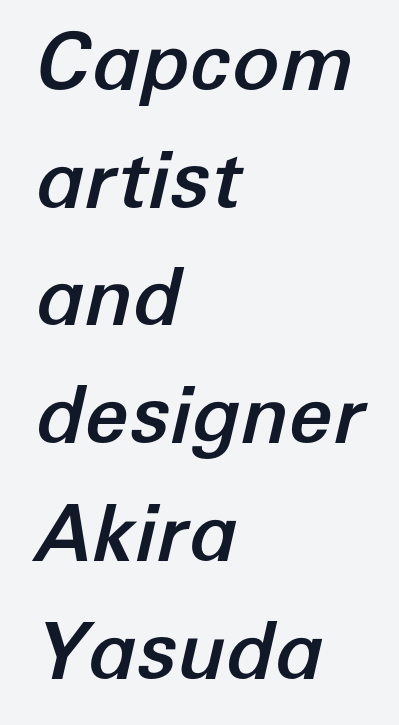
The image shows 79 px text type, italic (leaning right); set left-aligned, normal line spacing (1.49x), normal letter spacing, not underlined; low stroke contrast and a medium x-height.
